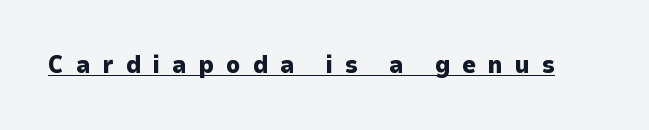
Unlike italic type, these characters show no tilt at all. Its strokes are broad and dark, the hallmark of bold type. The tracking reads as deliberately expanded to a designer's eye. A rule runs beneath these lines of type.
